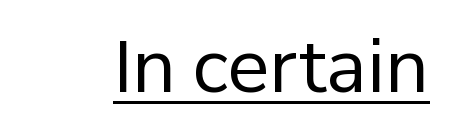
Font category for this specimen: sans-serif. Character widths vary here, with narrow letters taking less room than wide ones. A baseline rule has been typeset under these characters. Between one letter and the next there's only the usual sliver of space.
